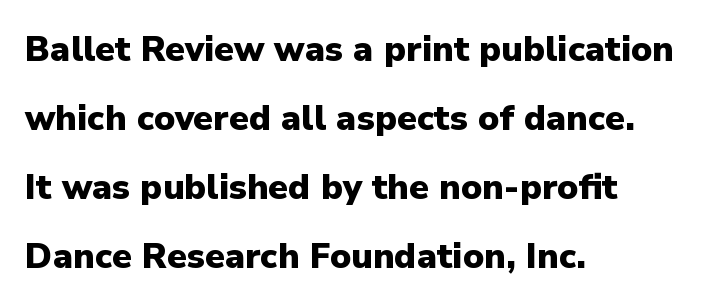
Stroke thickness is high; the sample reads as a true bold. Note the varied advance widths — an 'i' is clearly narrower than an 'm'. The letters stand upright; this is a roman face. In terms of leading, this rendering errs on the spacious side.
